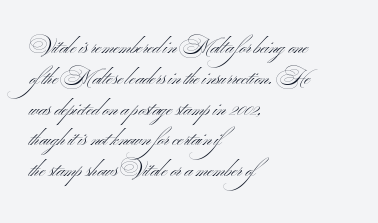
A bare baseline throughout the passage. The line-height multiplier appears to be the usual default. Is the block centered? No — it sits flush against the left margin. The gaps between neighbouring characters are ordinary and unremarkable.
